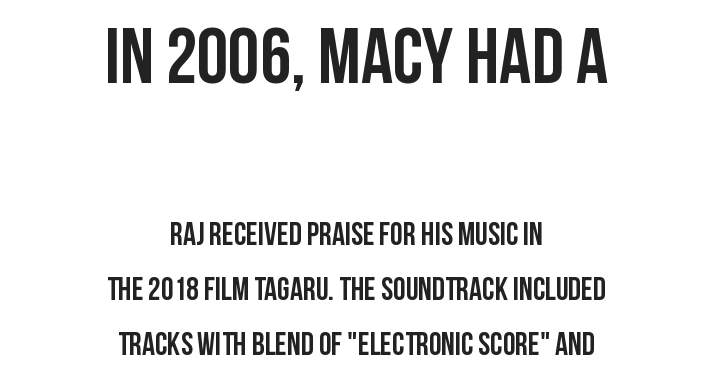
In CSS terms this would be text-align: center. The lettering stays uniformly vertical, giving the passage a roman look. Grotesque or geometric, the face here clearly has no serifs. Top chunk: large. Bottom chunk: small.
